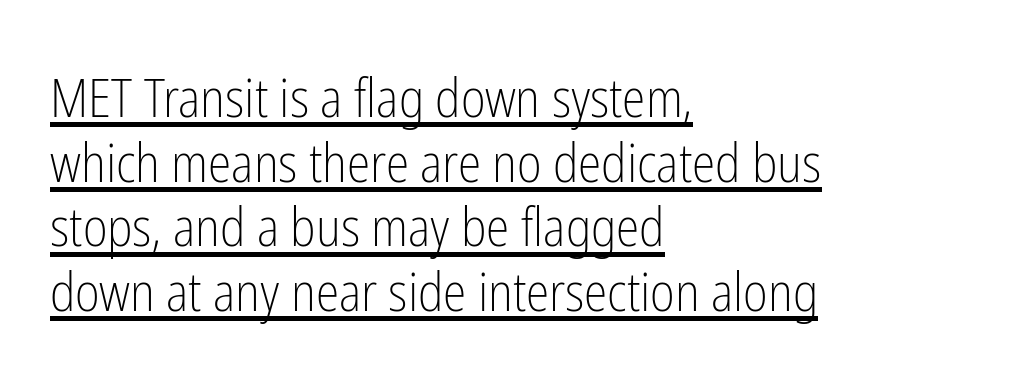
Caption: face not bold, strokes unweighted. The letters carry no serifs — their stems end cleanly without finishing strokes. Is this a fixed-width face? No — the glyphs have proportional, varying widths. Each word holds together tightly as a unit, with standard inter-letter gaps.
